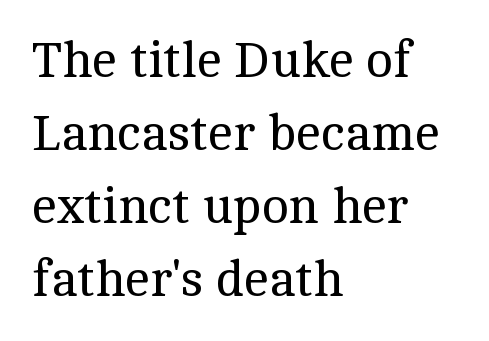
The image shows 51 px regular-weight serif type, upright; set left-aligned, normal line spacing (1.43x), normal letter spacing, not underlined; a medium x-height.
